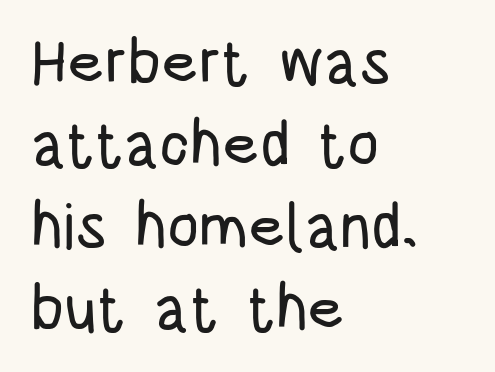
The image shows 63 px condensed sans-serif type, upright; set left-aligned, normal line spacing (1.3x), normal letter spacing, not underlined; low stroke contrast and a large x-height.
